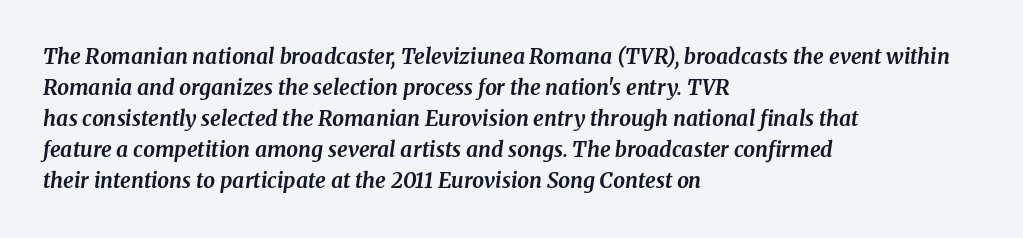
Q: Is the text bold? A: Yes.
Q: Is the text italic (slanted)? A: Yes, it leans right by about 8 degrees.
Q: Is the text underlined? A: No.
Q: How is the paragraph aligned? A: Left-aligned.
Q: Is the spacing between letters normal or unusually wide? A: Normal.
Q: Is the spacing between lines tight, normal or loose? A: Normal.
